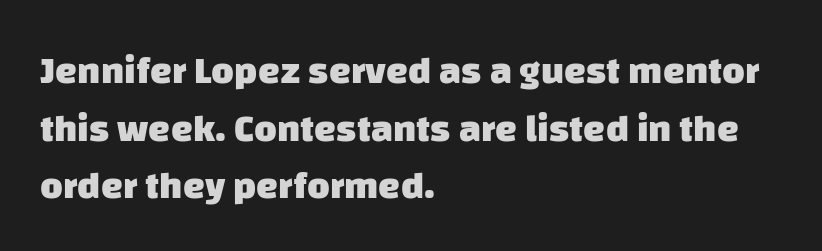
The image shows 39 px heavy sans-serif type; set left-aligned, normal line spacing (1.48x), normal letter spacing, not underlined; low stroke contrast and a large x-height.
